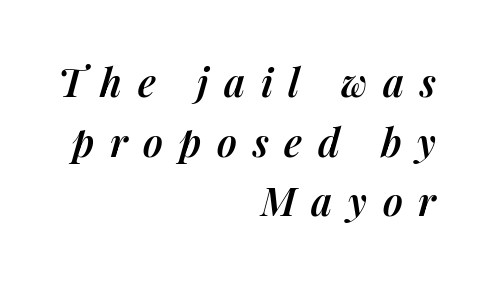
{"italic": "yes", "lean": "right", "slant_degrees": 14, "bold": "semi", "weight": "semibold", "width": "normal", "stroke_contrast": "medium", "x_height": "medium", "monospaced": "no", "underline": "no", "align": "right", "line_spacing": "normal", "line_spacing_ratio": 1.53, "letter_spacing": "wide", "letter_spacing_em": 0.4, "glyph_px": 39}
